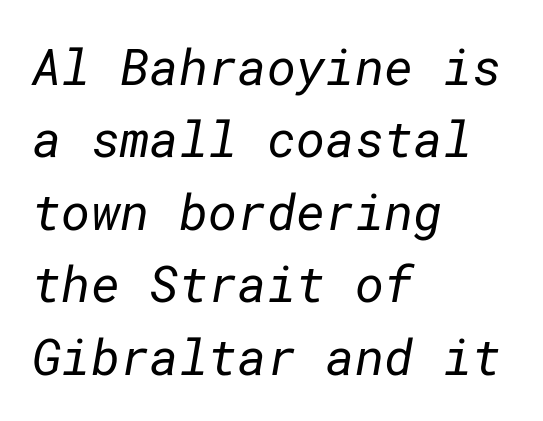
Horizontal bands of white between lines are of average thickness. Nobody touched the tracking dial on this one. Type without underlining. The ragged edge is on the right, which tells us the setting is flush left. The font family rendered here belongs to the sans-serif group.
